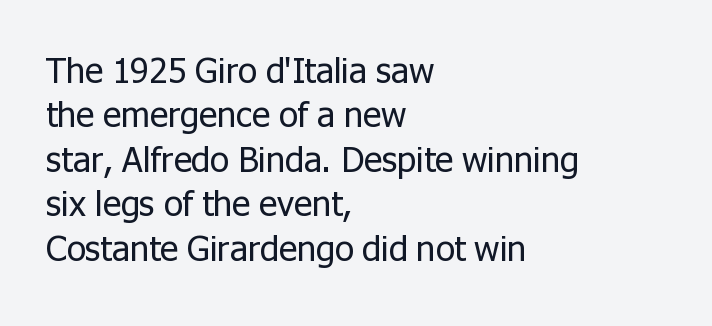
{"serif": "no", "italic": "no", "bold": "no", "weight": "regular", "width": "normal", "stroke_contrast": "low", "x_height": "medium", "monospaced": "no", "underline": "no", "align": "left", "line_spacing": "normal", "line_spacing_ratio": 1.27, "letter_spacing": "normal", "letter_spacing_em": 0.0, "glyph_px": 35}
